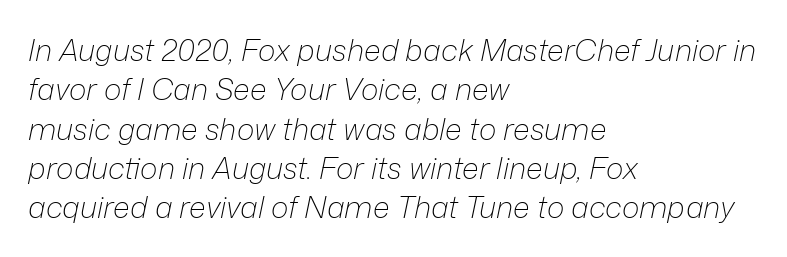
Short note: letters normally spaced. Is the stroke heavy? The answer is a plain regular-or-lighter. Normally led — the rows are evenly, conventionally spaced. The text block is weighted toward the left margin, trailing off unevenly rightward. The words here are not underlined.
